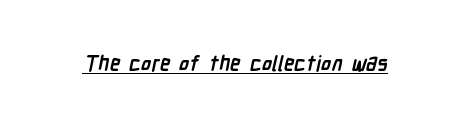
Look at the stroke-to-counter ratio: heavy, a bold. Quick note: underline on. Nothing unusual about the tracking: characters are spaced as the font intends.
